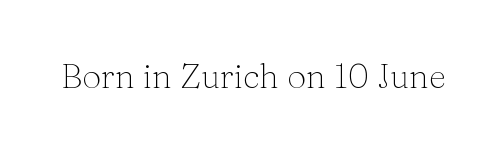
{"serif": "yes", "italic": "no", "bold": "no", "weight": "light", "width": "normal", "stroke_contrast": "medium", "x_height": "medium", "monospaced": "no", "underline": "no", "letter_spacing": "normal", "letter_spacing_em": 0.0, "glyph_px": 34}
